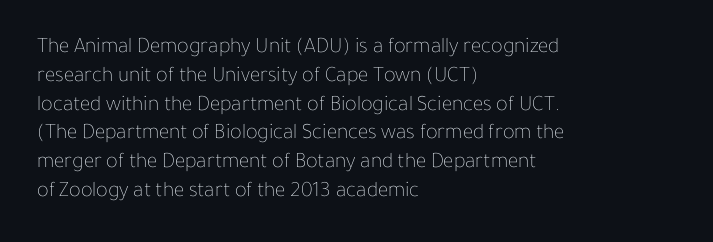
{"italic": "no", "bold": "no", "underline": "no", "align": "left", "line_spacing": "normal", "line_spacing_ratio": 1.31, "letter_spacing": "normal", "letter_spacing_em": 0.0, "glyph_px": 22}
